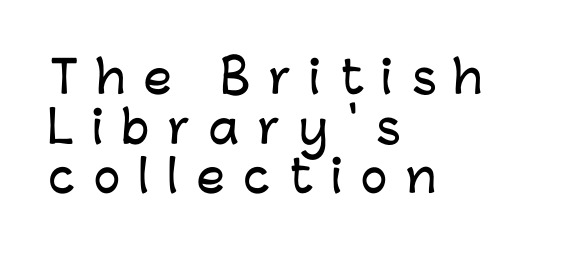
Q: Is the text italic (slanted)? A: No, it is upright.
Q: Is the typeface a serif or a sans-serif typeface? A: Sans-serif.
Q: Is the text underlined? A: No.
Q: How is the paragraph aligned? A: Left-aligned.
Q: Is the spacing between letters normal or unusually wide? A: Unusually wide.
Q: Is the spacing between lines tight, normal or loose? A: Tight.
Q: Width (condensed, normal, or wide)? A: Normal.
Q: Stroke contrast? A: Low.
Q: x-height? A: Medium.
Q: Monospaced? A: No.
